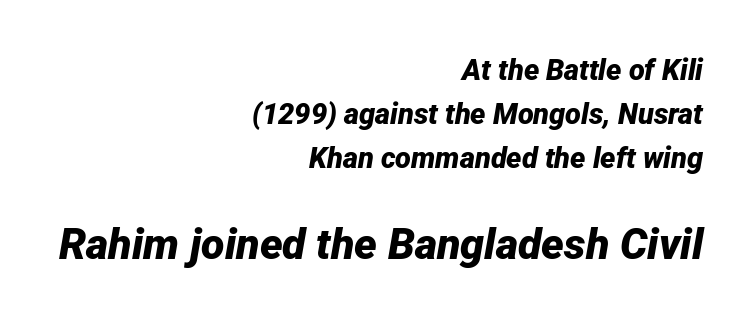
Is the type slanted? Yes — the strokes lean at a clear angle. You could not count columns in this text — the font is proportionally spaced. Default kerning and tracking; the words read as compact shapes. This layout puts the modest block above and the oversized block below. The rendering anchors every line to the right-hand side. How would I describe the line gaps? Plain and ordinary.
